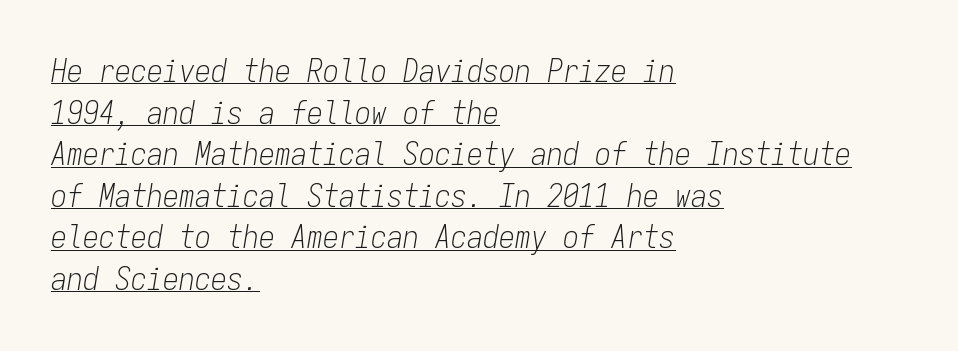
Q: Is the text bold? A: No.
Q: Is the text italic (slanted)? A: Yes, it leans right by about 9 degrees.
Q: Is the text underlined? A: Yes.
Q: How is the paragraph aligned? A: Left-aligned.
Q: Is the spacing between letters normal or unusually wide? A: Normal.
Q: Is the spacing between lines tight, normal or loose? A: Normal.
Q: Width (condensed, normal, or wide)? A: Condensed.
Q: Stroke contrast? A: Low.
Q: x-height? A: Medium.
Q: Monospaced? A: Yes.
